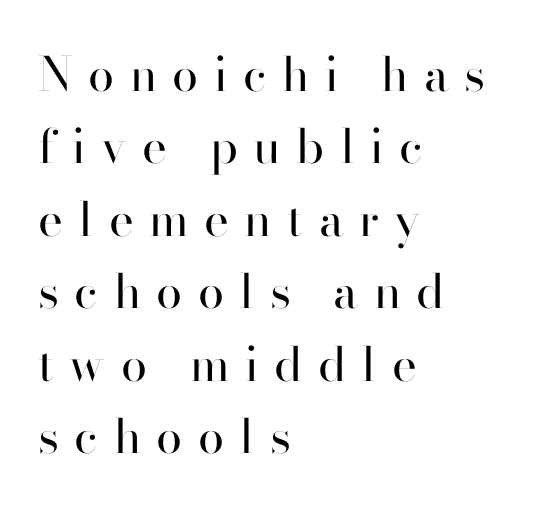
Q: Is the text bold? A: No.
Q: Is the text italic (slanted)? A: No, it is upright.
Q: Is the typeface a serif or a sans-serif typeface? A: Sans-serif.
Q: Is the text underlined? A: No.
Q: How is the paragraph aligned? A: Left-aligned.
Q: Is the spacing between letters normal or unusually wide? A: Unusually wide.
Q: Is the spacing between lines tight, normal or loose? A: Normal.
Q: Width (condensed, normal, or wide)? A: Normal.
Q: Stroke contrast? A: High.
Q: x-height? A: Small.
Q: Monospaced? A: No.
